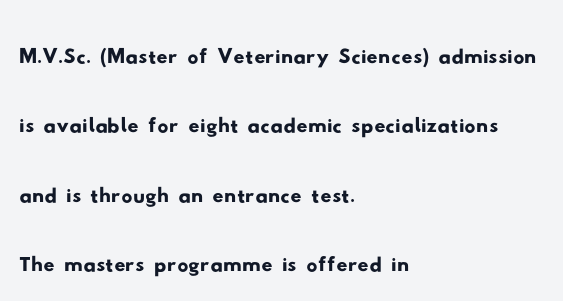
A student would call this left alignment; a typographer would say flush left, rag right. This sample has the flowing, uneven cadence of proportional lettering. Are there feet on the stems? There aren't — it's a sans. Inter-character spacing is left at the font's built-in metrics. The gap between lines stays unmarked.
